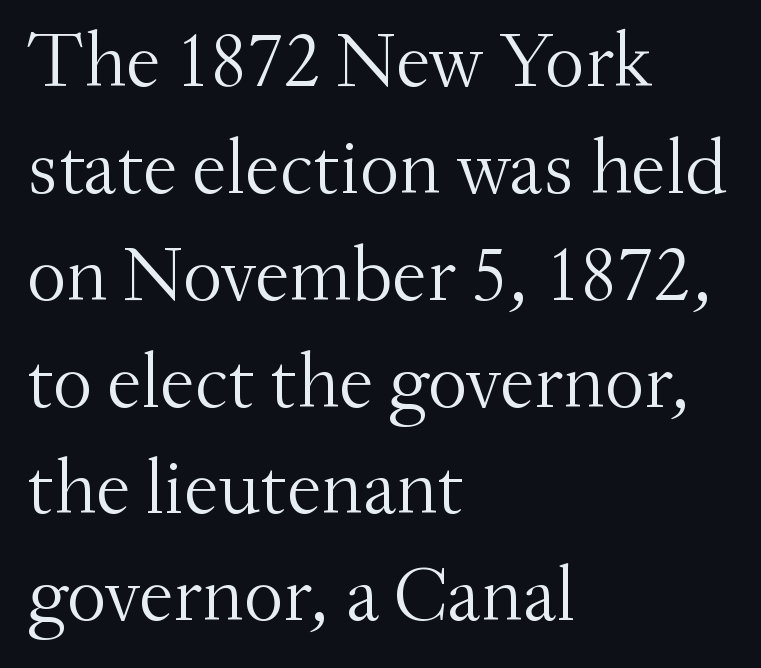
{"serif": "yes", "italic": "no", "bold": "no", "weight": "light", "width": "normal", "stroke_contrast": "medium", "x_height": "small", "monospaced": "no", "underline": "no", "align": "left", "line_spacing": "normal", "line_spacing_ratio": 1.37, "letter_spacing": "normal", "letter_spacing_em": 0.0, "glyph_px": 78}
